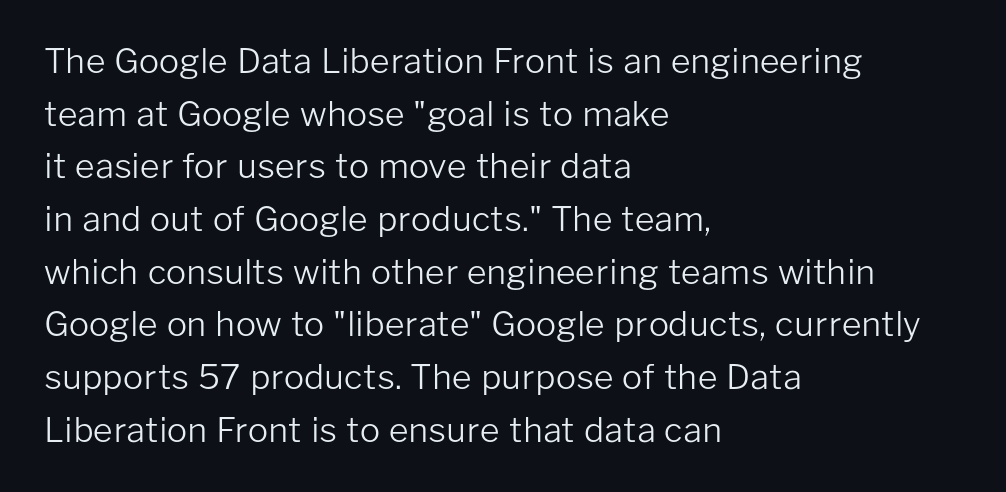
{"serif": "no", "italic": "no", "bold": "no", "weight": "light", "width": "normal", "stroke_contrast": "low", "x_height": "medium", "monospaced": "no", "underline": "no", "align": "left", "line_spacing": "normal", "line_spacing_ratio": 1.55, "letter_spacing": "normal", "letter_spacing_em": 0.0, "glyph_px": 34}
